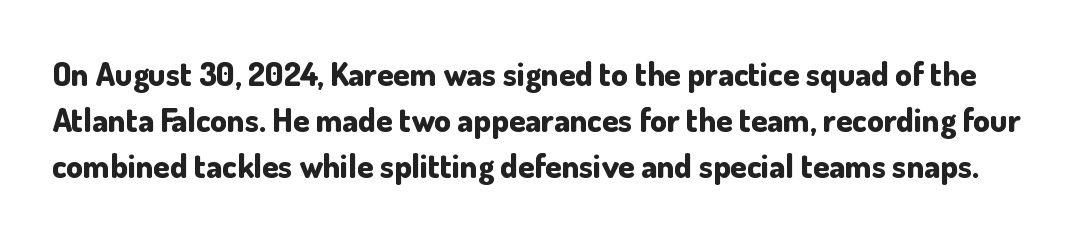
The image shows 33 px bold sans-serif type, upright; set normal line spacing (1.39x), normal letter spacing, not underlined; low stroke contrast and a small x-height.
